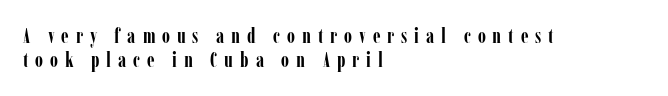
The image shows 21 px bold type, upright; set left-aligned, tight line spacing (1.12x), unusually wide letter spacing (+0.33 em), not underlined.
